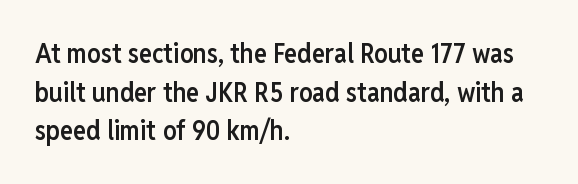
The rendering anchors every line to the left-hand side. The letters stand straight up with perfectly vertical stems. Baseline-to-baseline distance is the conventional proportion of letter height. The glyphs have the mass of a demibold cut, below bold.
